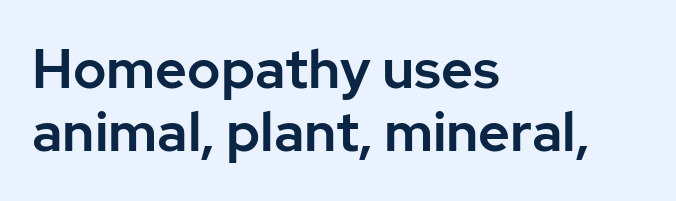
{"serif": "no", "italic": "no", "width": "normal", "stroke_contrast": "low", "x_height": "medium", "monospaced": "no", "underline": "no", "align": "left", "line_spacing": "tight", "line_spacing_ratio": 1.15, "letter_spacing": "normal", "letter_spacing_em": 0.0, "glyph_px": 55}
